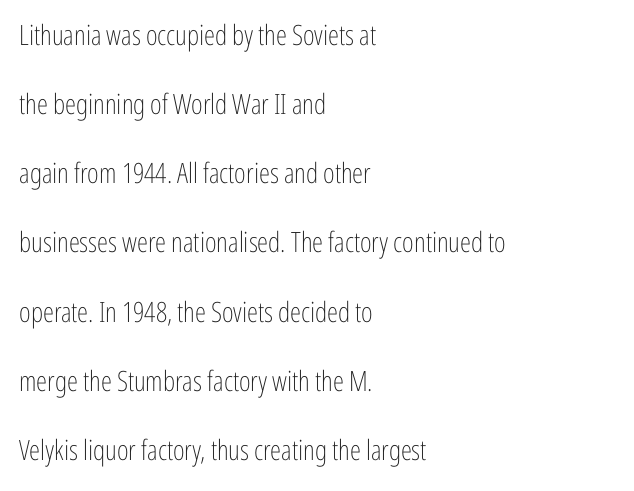
{"serif": "no", "italic": "no", "bold": "no", "weight": "light", "width": "condensed", "stroke_contrast": "low", "x_height": "medium", "monospaced": "no", "underline": "no", "align": "left", "line_spacing": "loose", "line_spacing_ratio": 2.47, "letter_spacing": "normal", "letter_spacing_em": 0.0, "glyph_px": 28}
